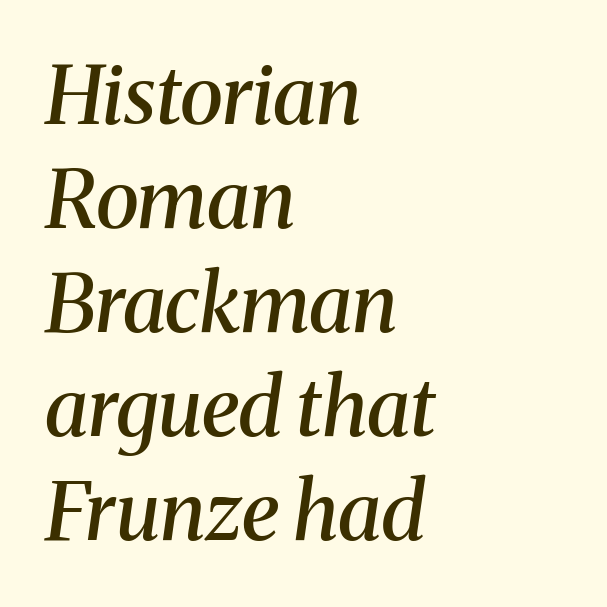
Q: Is the text bold? A: Semi-bold.
Q: Is the text italic (slanted)? A: Yes, it leans right by about 8 degrees.
Q: Is the typeface a serif or a sans-serif typeface? A: Serif.
Q: Is the text underlined? A: No.
Q: How is the paragraph aligned? A: Left-aligned.
Q: Is the spacing between letters normal or unusually wide? A: Normal.
Q: Is the spacing between lines tight, normal or loose? A: Normal.
Q: Width (condensed, normal, or wide)? A: Normal.
Q: Stroke contrast? A: Medium.
Q: x-height? A: Medium.
Q: Monospaced? A: No.
